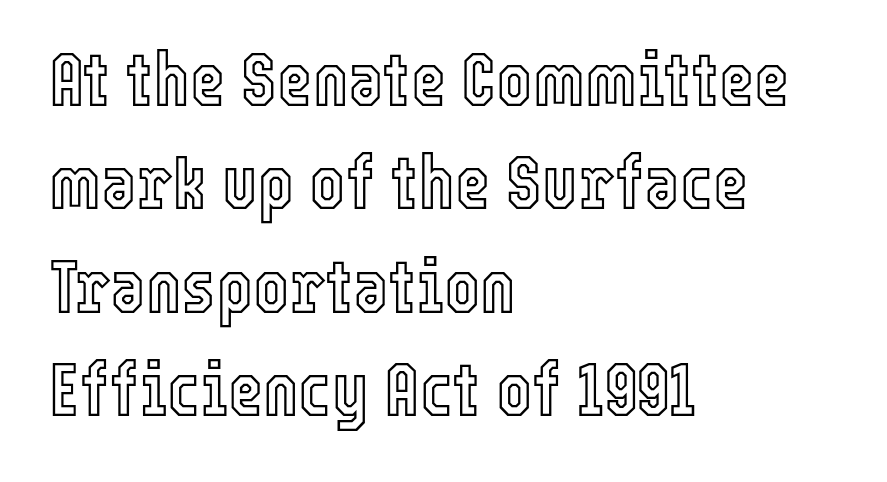
{"italic": "no", "width": "condensed", "x_height": "medium", "monospaced": "no", "underline": "no", "align": "left", "line_spacing": "normal", "line_spacing_ratio": 1.36, "letter_spacing": "normal", "letter_spacing_em": 0.0, "glyph_px": 76}
